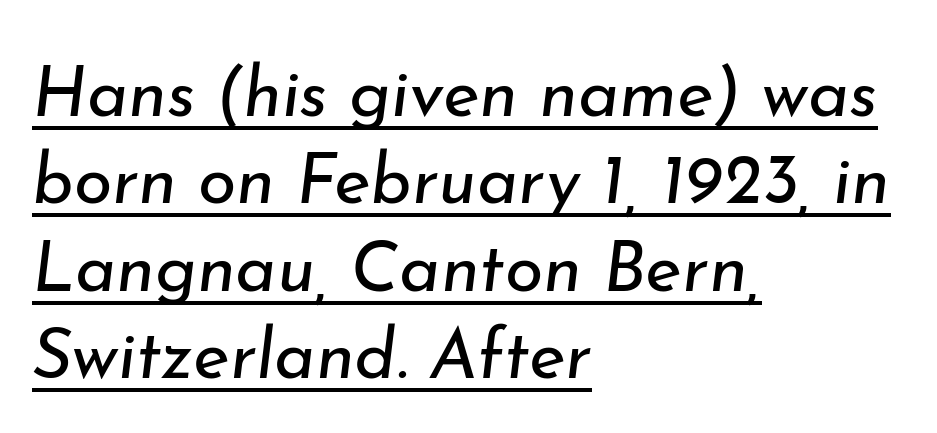
Heaviness? Minimal to ordinary, like unemphasized prose. Decoration check: the copy is underlined. This sample uses plain, unmodified letter spacing. Each letter keeps its own natural width here, so spacing adapts to shape. Successive baselines arrive at the customary interval.
